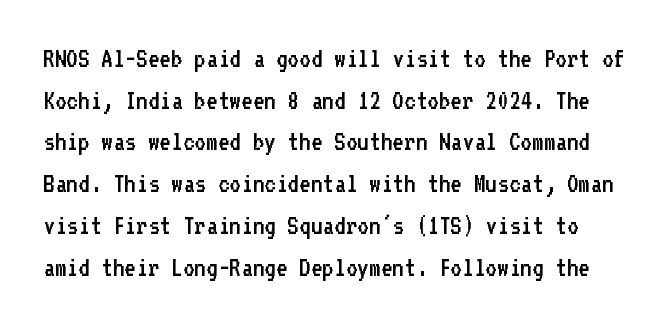
{"serif": "no", "italic": "no", "bold": "no", "weight": "regular", "width": "normal", "stroke_contrast": "low", "x_height": "medium", "monospaced": "yes", "underline": "no", "line_spacing": "normal", "line_spacing_ratio": 1.49, "letter_spacing": "normal", "letter_spacing_em": 0.0, "glyph_px": 28}
